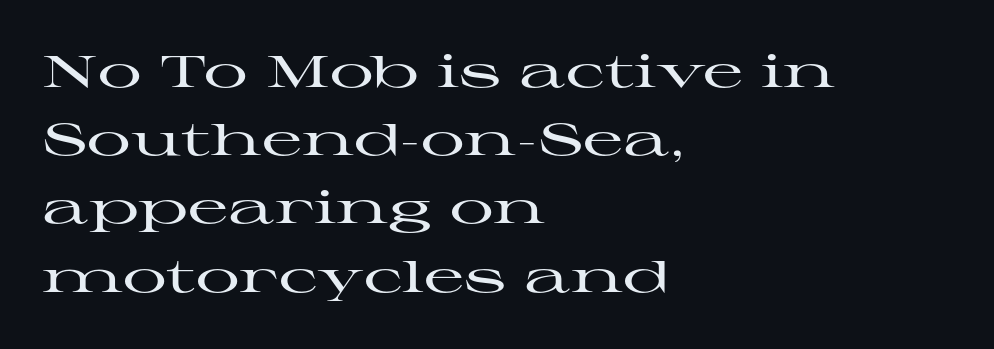
Q: Is the text italic (slanted)? A: No, it is upright.
Q: Is the typeface a serif or a sans-serif typeface? A: Serif.
Q: Is the text underlined? A: No.
Q: How is the paragraph aligned? A: Left-aligned.
Q: Is the spacing between letters normal or unusually wide? A: Normal.
Q: Is the spacing between lines tight, normal or loose? A: Normal.
Q: Width (condensed, normal, or wide)? A: Wide.
Q: Stroke contrast? A: High.
Q: x-height? A: Medium.
Q: Monospaced? A: No.
